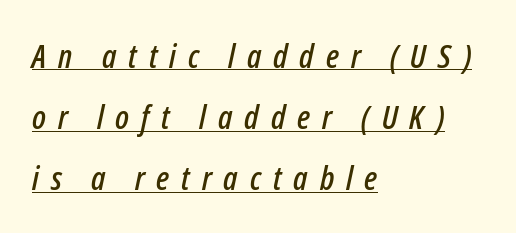
The image shows 33 px condensed type, italic (leaning right); set left-aligned, line spacing 1.85x, unusually wide letter spacing (+0.36 em), underlined; low stroke contrast and a medium x-height.
